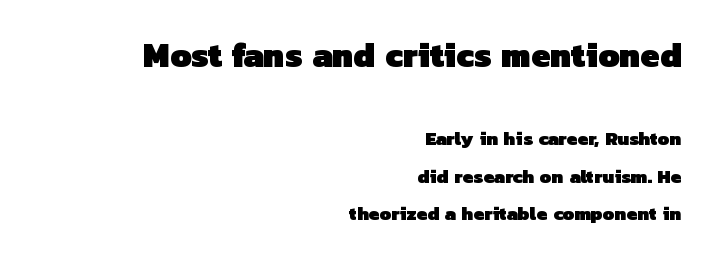
The image shows 34 px heavy sans-serif type; set right-aligned, loose line spacing (1.99x), normal letter spacing, not underlined; the first (top) block is 1.79x larger; low stroke contrast and a medium x-height.
